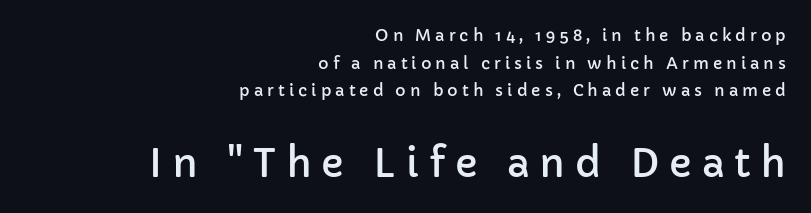
The image shows 39 px sans-serif type, upright; set right-aligned, line spacing 1.72x, unusually wide letter spacing (+0.25 em), not underlined; the second (bottom) block is 2.44x larger; low stroke contrast and a medium x-height.
